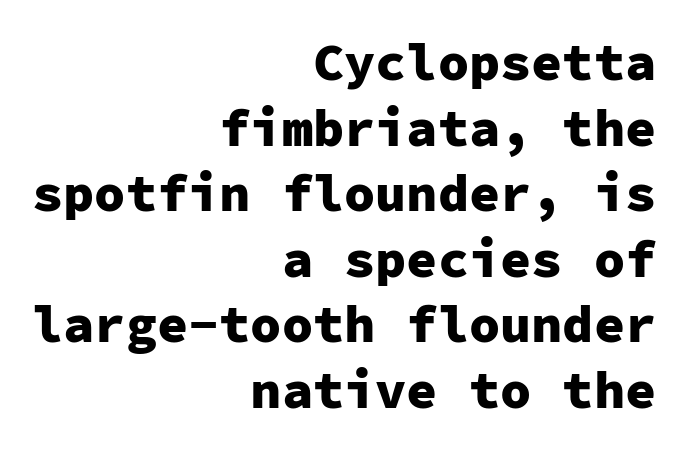
{"serif": "no", "italic": "no", "bold": "yes", "weight": "heavy", "width": "normal", "stroke_contrast": "low", "x_height": "medium", "monospaced": "yes", "underline": "no", "align": "right", "line_spacing": "normal", "line_spacing_ratio": 1.26, "letter_spacing": "normal", "letter_spacing_em": 0.0, "glyph_px": 52}
